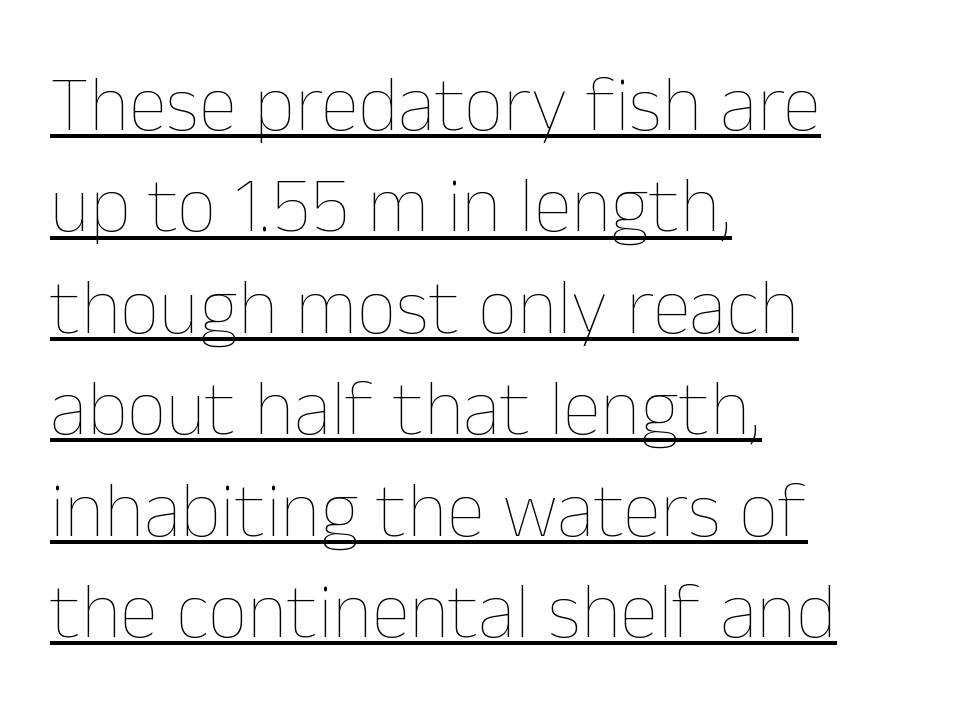
The image shows 78 px thin type, upright; set left-aligned, normal line spacing (1.3x), normal letter spacing, underlined; low stroke contrast and a medium x-height.
